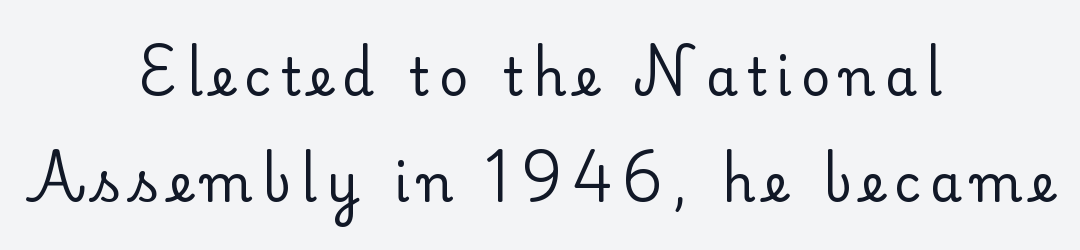
The image shows 51 px regular-weight serif type, upright; set centered, loose line spacing (2.08x), not underlined; low stroke contrast and a small x-height.
